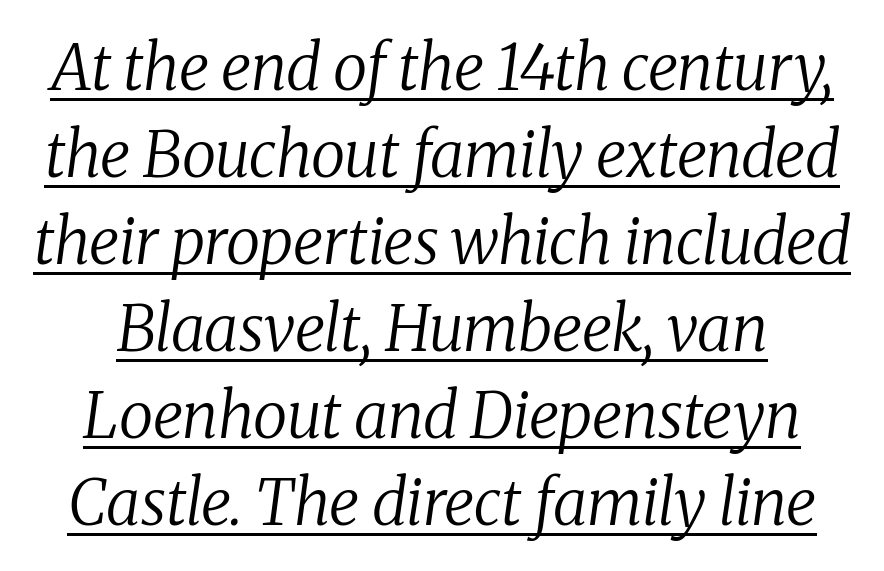
The image shows 63 px regular-weight serif type, italic (leaning right); set normal line spacing (1.38x), normal letter spacing, underlined; medium stroke contrast and a medium x-height.
